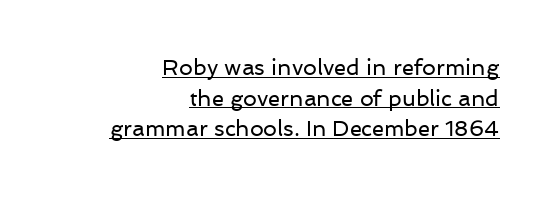
Q: Is the text bold? A: No.
Q: Is the text italic (slanted)? A: No, it is upright.
Q: Is the text underlined? A: Yes.
Q: How is the paragraph aligned? A: Right-aligned.
Q: Is the spacing between letters normal or unusually wide? A: Normal.
Q: Is the spacing between lines tight, normal or loose? A: Normal.
